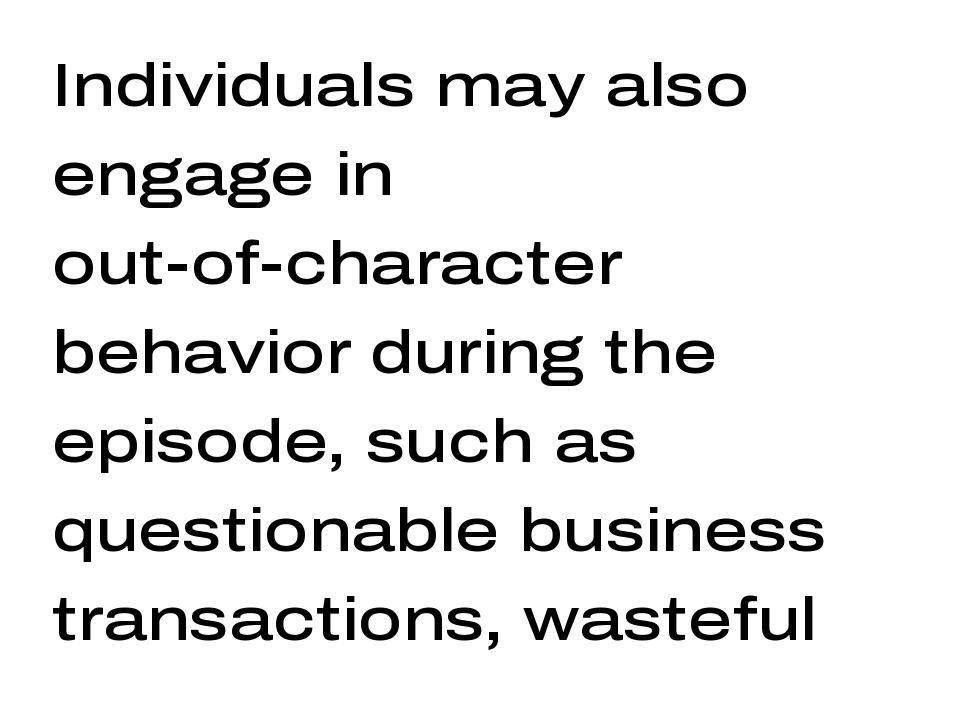
{"serif": "no", "italic": "no", "bold": "semi", "weight": "semibold", "width": "normal", "stroke_contrast": "low", "x_height": "medium", "monospaced": "no", "underline": "no", "align": "left", "line_spacing": "normal", "line_spacing_ratio": 1.46, "letter_spacing": "normal", "letter_spacing_em": 0.0, "glyph_px": 61}
